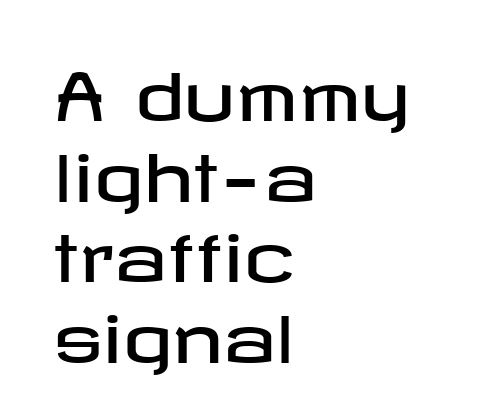
Q: Is the text italic (slanted)? A: No, it is upright.
Q: Is the typeface a serif or a sans-serif typeface? A: Sans-serif.
Q: Is the text underlined? A: No.
Q: How is the paragraph aligned? A: Left-aligned.
Q: Is the spacing between letters normal or unusually wide? A: Normal.
Q: Is the spacing between lines tight, normal or loose? A: Normal.
Q: Width (condensed, normal, or wide)? A: Wide.
Q: Stroke contrast? A: Low.
Q: x-height? A: Medium.
